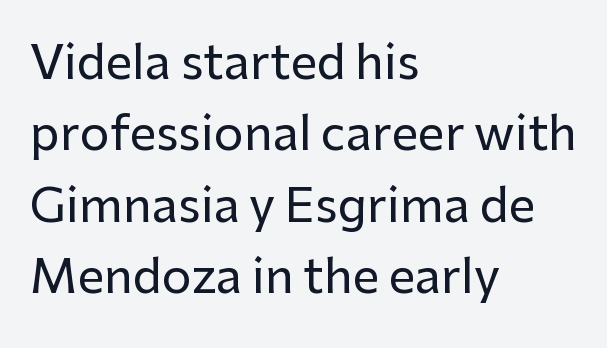
Posture: straight, roman, zero tilt. Reading down the column, the eye jumps a familiar distance to each next line. The compositor pushed each line to the left boundary. Underlining? Definitely not there.
